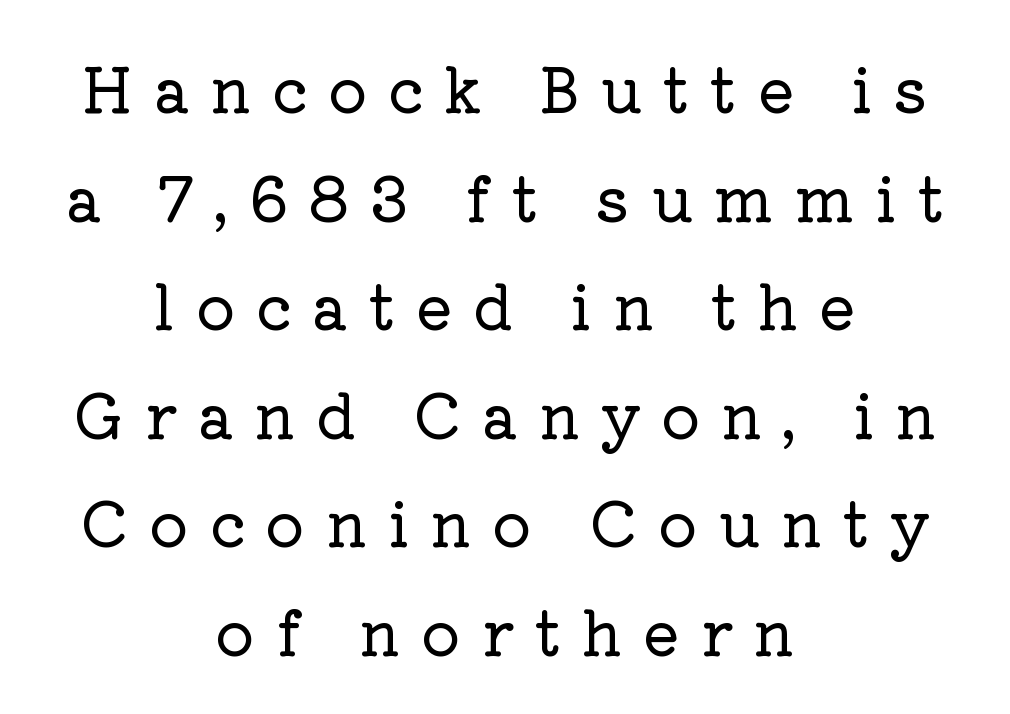
This sample is center-justified, so both line endings float freely. The passage shown is typed in a proportional face where columns would drift. This sample uses an upright cut, with every glyph sitting square on the baseline. The gap between lines stays unmarked. Honestly, the letter spacing is so wide it's the main thing you notice. The passage shown is typeset with a serif family.
